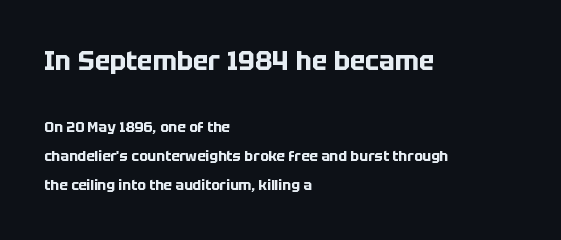
Q: Is the text bold? A: Yes.
Q: Is the text italic (slanted)? A: No, it is upright.
Q: Is the text underlined? A: No.
Q: How is the paragraph aligned? A: Left-aligned.
Q: Is the spacing between letters normal or unusually wide? A: Normal.
Q: Is the spacing between lines tight, normal or loose? A: Loose.
Q: Which block of text is set in a larger size, the first (top) or the second (bottom)? A: The first (top) one.
